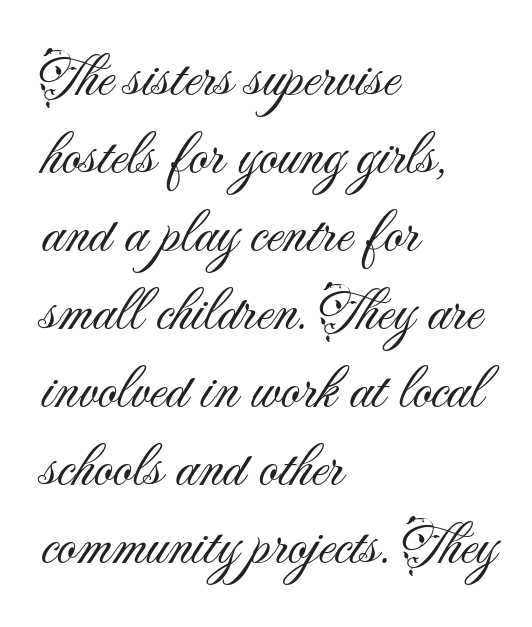
Q: Is the text bold? A: No.
Q: Is the text italic (slanted)? A: Yes.
Q: Is the typeface a serif or a sans-serif typeface? A: Sans-serif.
Q: Is the text underlined? A: No.
Q: How is the paragraph aligned? A: Left-aligned.
Q: Is the spacing between letters normal or unusually wide? A: Normal.
Q: Is the spacing between lines tight, normal or loose? A: Normal.
Q: Width (condensed, normal, or wide)? A: Normal.
Q: Stroke contrast? A: Medium.
Q: x-height? A: Small.
Q: Monospaced? A: No.
